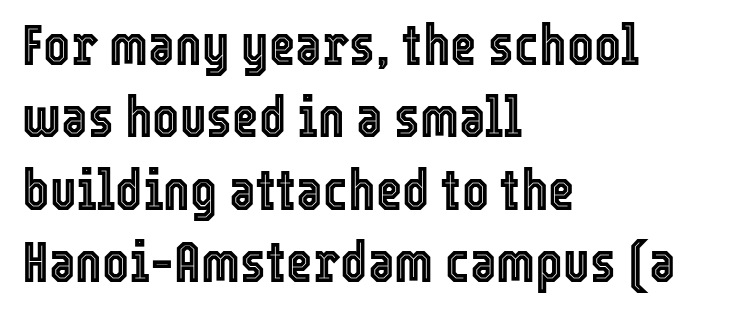
{"italic": "no", "width": "condensed", "x_height": "medium", "monospaced": "no", "underline": "no", "align": "left", "line_spacing": "normal", "line_spacing_ratio": 1.27, "letter_spacing": "normal", "letter_spacing_em": 0.0, "glyph_px": 57}
